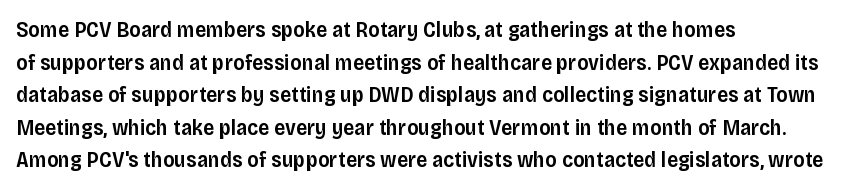
{"italic": "no", "bold": "semi", "underline": "no", "align": "left", "line_spacing": "normal", "line_spacing_ratio": 1.48, "letter_spacing": "normal", "letter_spacing_em": 0.0, "glyph_px": 22}
